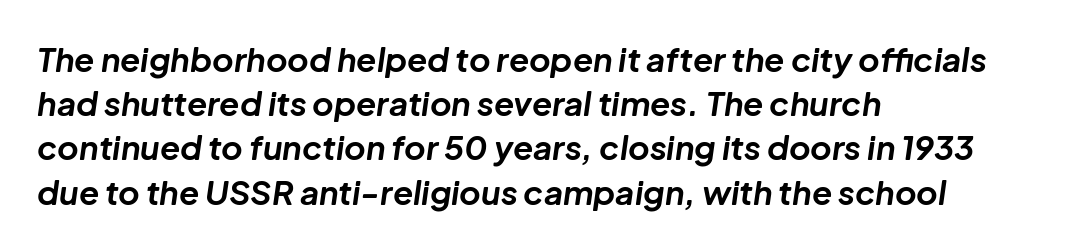
{"italic": "yes", "lean": "right", "slant_degrees": 8, "bold": "yes", "weight": "bold", "width": "normal", "stroke_contrast": "low", "x_height": "medium", "monospaced": "no", "underline": "no", "align": "left", "line_spacing": "normal", "line_spacing_ratio": 1.34, "letter_spacing": "normal", "letter_spacing_em": 0.0, "glyph_px": 33}
